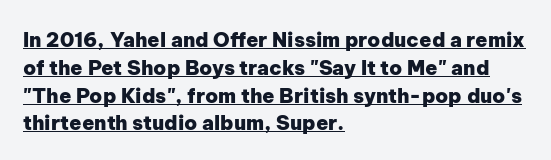
Q: Is the text bold? A: Yes.
Q: Is the text italic (slanted)? A: No, it is upright.
Q: Is the text underlined? A: Yes.
Q: How is the paragraph aligned? A: Left-aligned.
Q: Is the spacing between letters normal or unusually wide? A: Normal.
Q: Is the spacing between lines tight, normal or loose? A: Normal.
